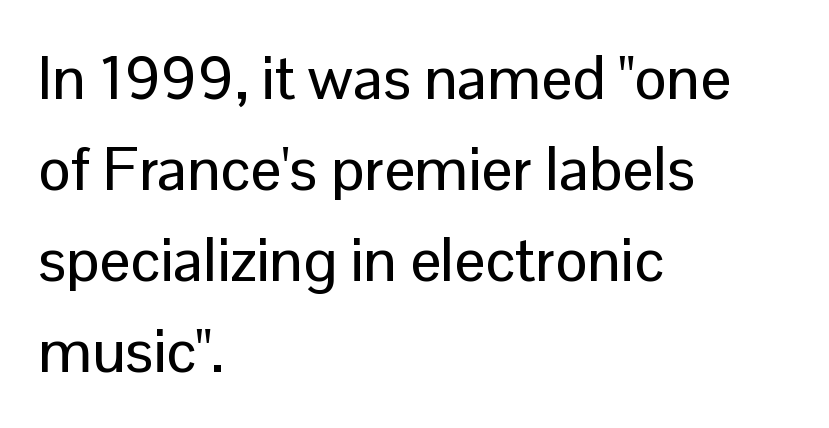
{"serif": "no", "italic": "no", "width": "normal", "stroke_contrast": "low", "x_height": "medium", "monospaced": "no", "underline": "no", "align": "left", "line_spacing": "normal", "line_spacing_ratio": 1.49, "letter_spacing": "normal", "letter_spacing_em": 0.0, "glyph_px": 61}
